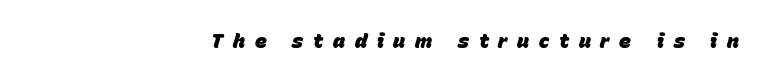
The image shows 20 px bold type, italic (leaning right); set right-aligned, unusually wide letter spacing (+0.49 em), not underlined.
